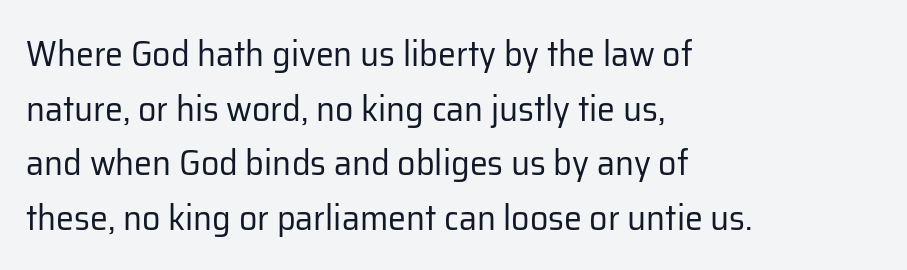
The image shows 36 px regular-weight sans-serif type, upright; set left-aligned, normal line spacing (1.52x), normal letter spacing, not underlined; low stroke contrast and a medium x-height.
